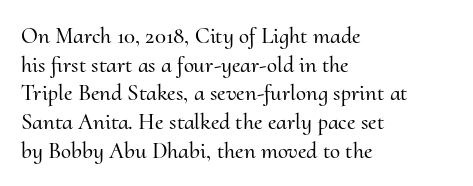
Quick note: not italic, upright. The letters sit at their default tracking, neither squeezed nor spread. The space between consecutive lines is moderate. This sample is left-justified, so line endings fall wherever the words run out. The string is rendered with underlining switched off.
